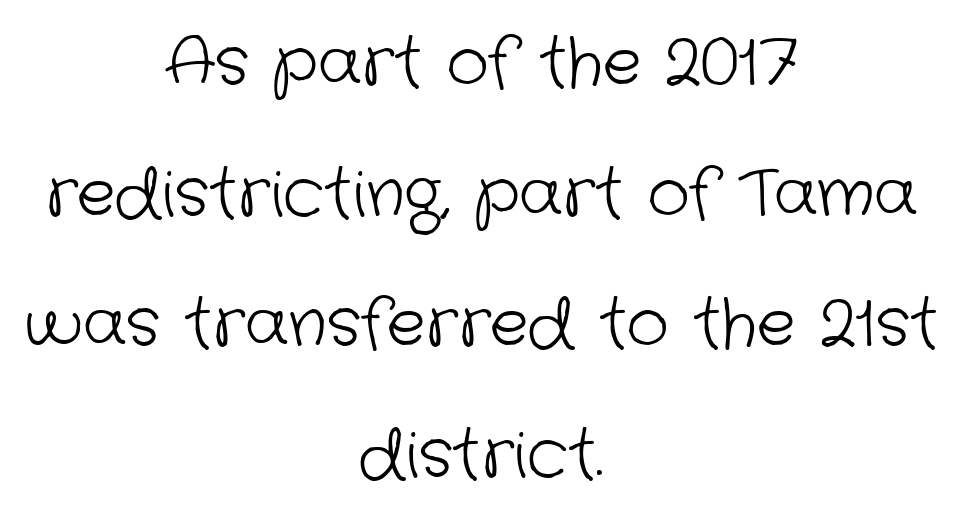
{"serif": "no", "bold": "no", "weight": "light", "width": "normal", "stroke_contrast": "low", "x_height": "medium", "monospaced": "no", "underline": "no", "align": "center", "line_spacing": "loose", "line_spacing_ratio": 2.01, "letter_spacing": "normal", "letter_spacing_em": 0.0, "glyph_px": 65}
